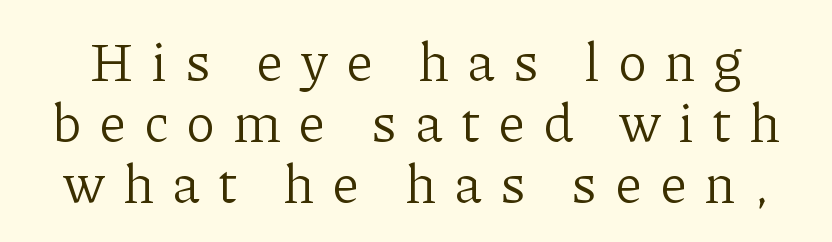
The horizontal fit of the characters is loose and conspicuously gappy. The letterforms sit at book weight or below. A bare baseline throughout the passage. This sample trades vertical openness for compactness between lines.
